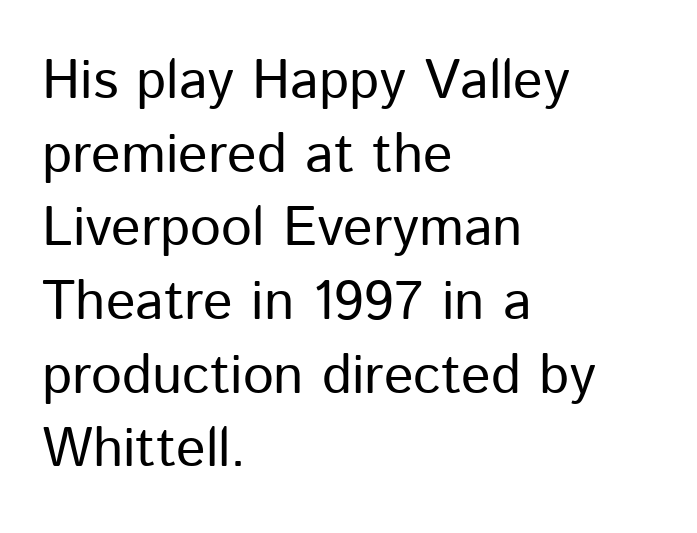
Q: Is the text bold? A: No.
Q: Is the text italic (slanted)? A: No, it is upright.
Q: Is the typeface a serif or a sans-serif typeface? A: Sans-serif.
Q: Is the text underlined? A: No.
Q: How is the paragraph aligned? A: Left-aligned.
Q: Is the spacing between letters normal or unusually wide? A: Normal.
Q: Is the spacing between lines tight, normal or loose? A: Normal.
Q: Width (condensed, normal, or wide)? A: Normal.
Q: Stroke contrast? A: Low.
Q: x-height? A: Medium.
Q: Monospaced? A: No.
